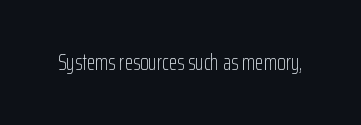
{"italic": "no", "bold": "no", "underline": "no", "letter_spacing": "normal", "letter_spacing_em": 0.0, "glyph_px": 22}
